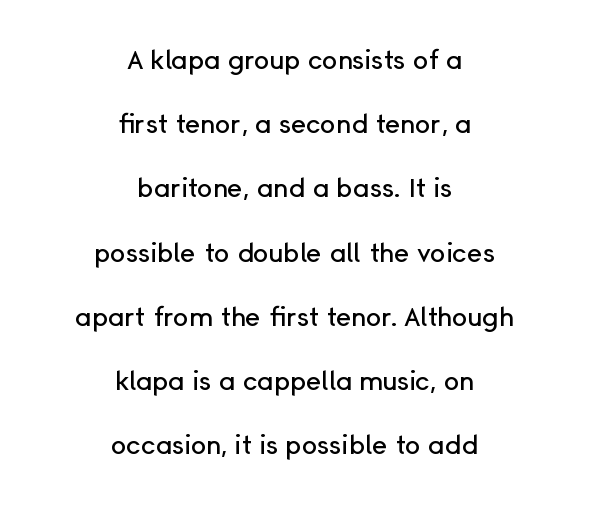
No word sits above an underline. This rendering leaves character spacing at its baseline value. The lines are spread far apart with generous leading. You can tell it's not italic because the verticals are truly vertical. Each line is balanced around a shared central axis.
